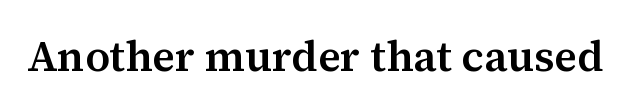
The image shows 43 px semibold serif type, upright; set normal letter spacing, not underlined; medium stroke contrast and a medium x-height.
